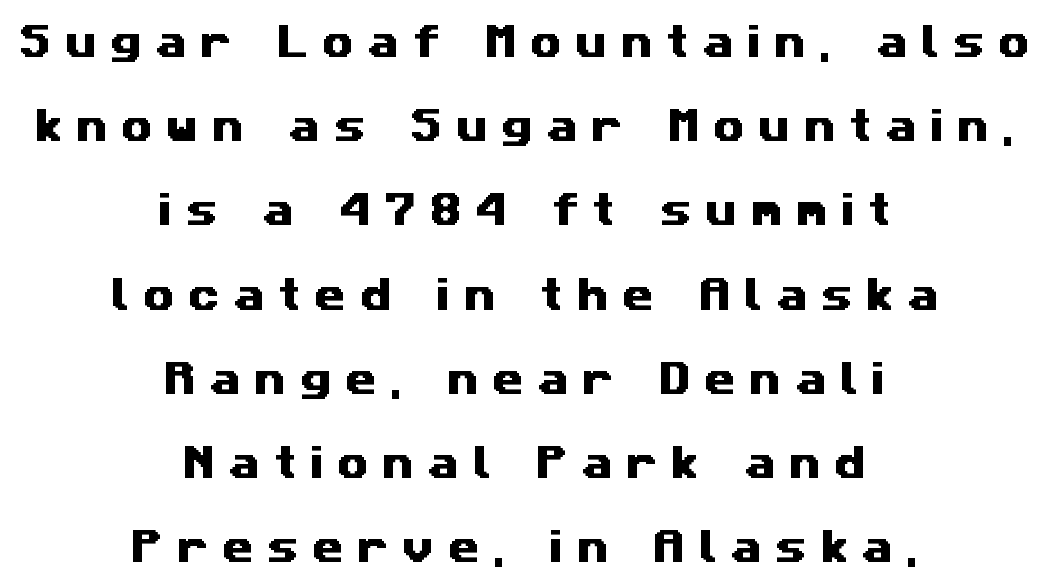
The image shows 36 px wide sans-serif type; set centered, loose line spacing (2.34x), unusually wide letter spacing (+0.38 em), not underlined; medium stroke contrast and a medium x-height.
